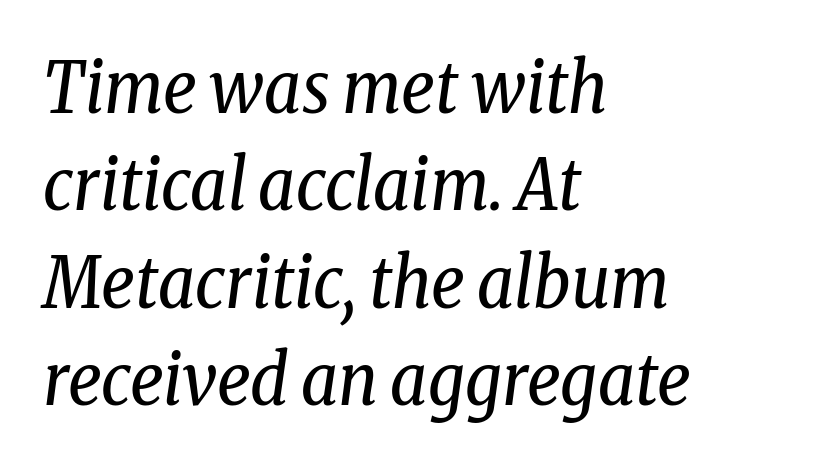
{"serif": "yes", "italic": "yes", "lean": "right", "slant_degrees": 8, "bold": "no", "weight": "regular", "width": "condensed", "stroke_contrast": "low", "x_height": "medium", "monospaced": "no", "underline": "no", "align": "left", "line_spacing": "normal", "line_spacing_ratio": 1.37, "letter_spacing": "normal", "letter_spacing_em": 0.0, "glyph_px": 71}
